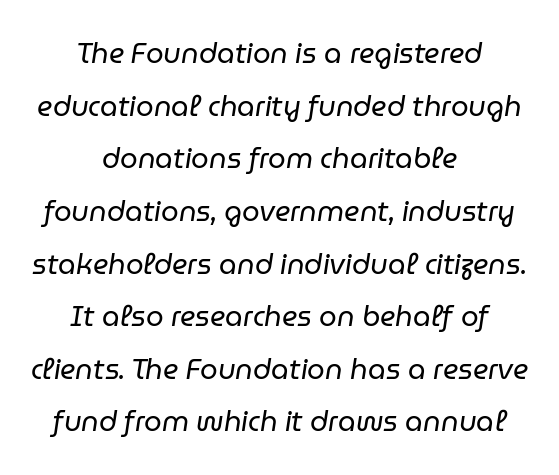
Words float on clear page, feet unadorned. The rendering positions every line midway between the sides. Stroke mass is kept to a normal reading level or below. The passage shown is typed in a proportional face where columns would drift. You can tell it's italic because the verticals aren't actually vertical.
